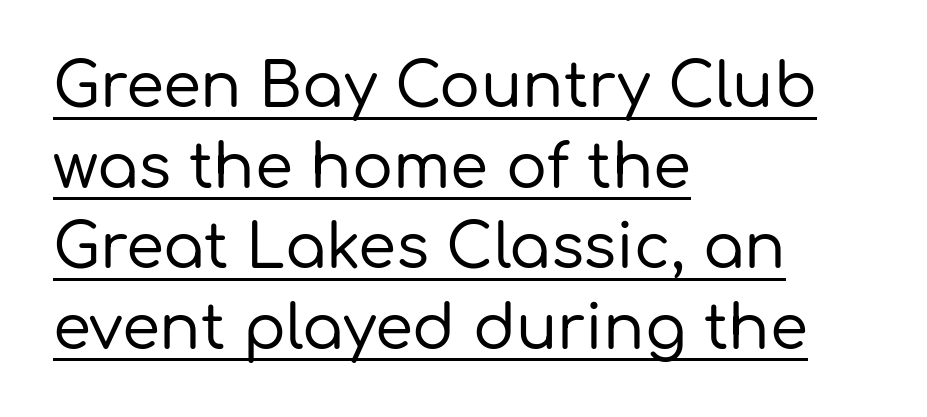
The image shows 61 px sans-serif type, upright; set left-aligned, normal line spacing (1.32x), normal letter spacing, underlined; low stroke contrast and a medium x-height.
